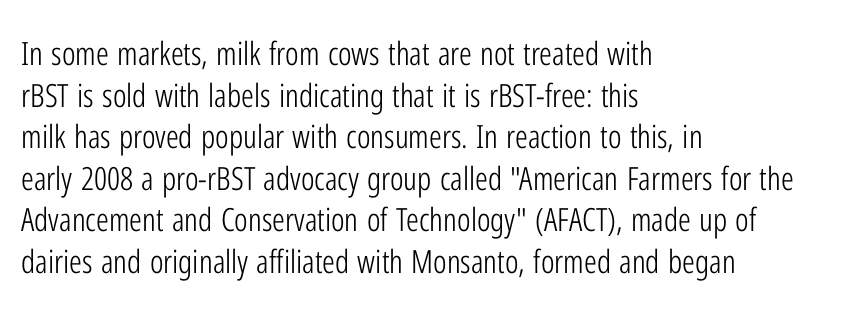
The image shows 32 px light, condensed sans-serif type, upright; set left-aligned, normal line spacing (1.3x), normal letter spacing, not underlined; low stroke contrast and a medium x-height.
